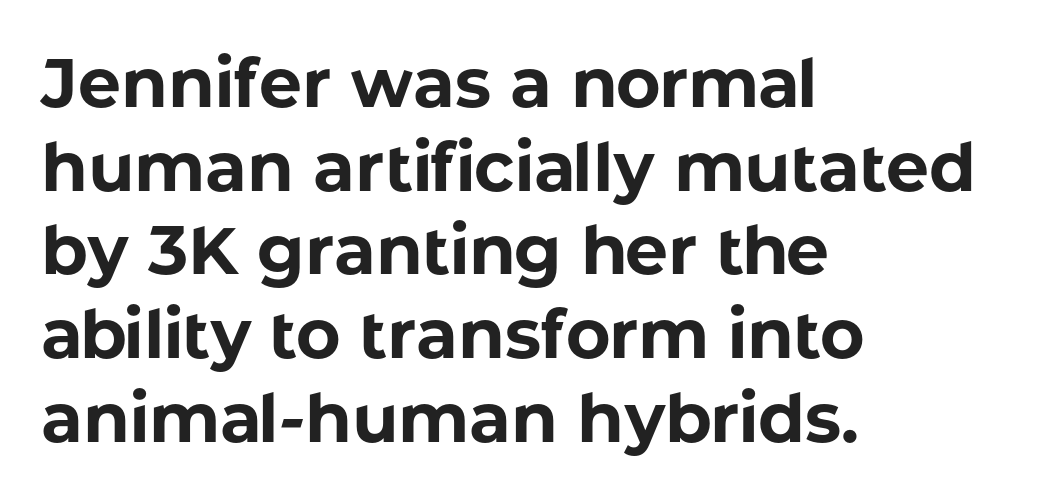
{"serif": "no", "italic": "no", "bold": "yes", "weight": "bold", "width": "normal", "stroke_contrast": "low", "x_height": "medium", "monospaced": "no", "underline": "no", "align": "left", "line_spacing_ratio": 1.23, "letter_spacing": "normal", "letter_spacing_em": 0.0, "glyph_px": 68}
